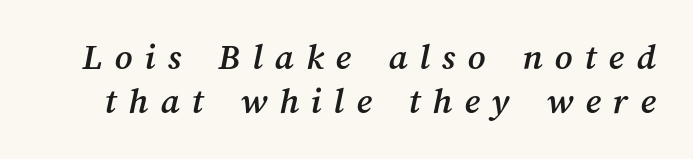
The image shows 38 px text type; set tight line spacing (1.15x), unusually wide letter spacing (+0.32 em), not underlined; medium stroke contrast and a medium x-height.
